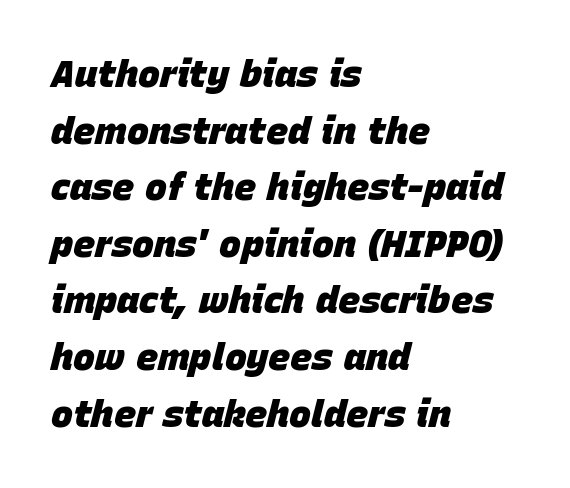
{"italic": "yes", "lean": "right", "slant_degrees": 15, "bold": "yes", "weight": "heavy", "width": "normal", "stroke_contrast": "low", "x_height": "large", "monospaced": "no", "underline": "no", "align": "left", "line_spacing": "normal", "line_spacing_ratio": 1.53, "letter_spacing": "normal", "letter_spacing_em": 0.0, "glyph_px": 37}
